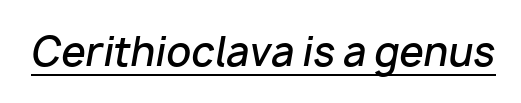
Honestly, the underline is the first thing you notice here. The face used here is proportionally spaced, like ordinary book or web type. Typesetter's note: demi weight, one step under bold. The rendering keeps characters at their native spacing. Italic? Definitely — the glyphs are oblique.
